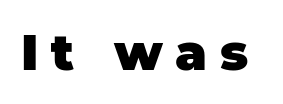
Unlike a traditional serif, this face leaves its strokes unadorned. Character widths vary here, with narrow letters taking less room than wide ones. A typesetter would mark this as roman, not italic. Inter-character spacing is expanded well beyond the font's built-in metrics.
